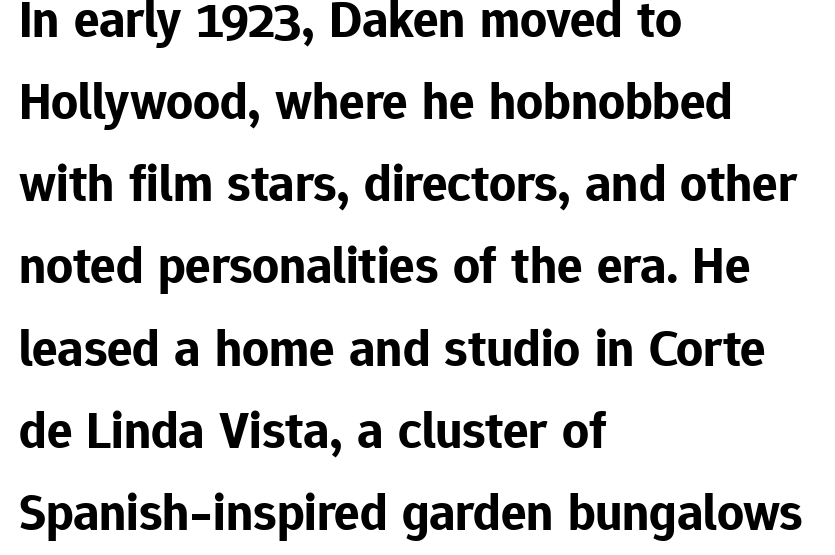
The image shows 53 px bold sans-serif type, upright; set left-aligned, normal line spacing (1.55x), normal letter spacing, not underlined; low stroke contrast and a medium x-height.
